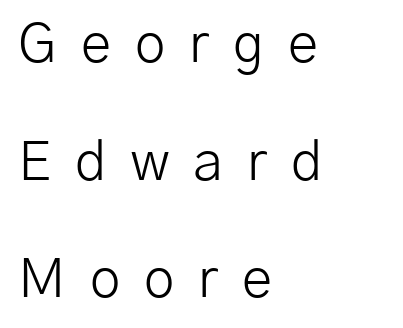
The image shows 55 px light sans-serif type, upright; set left-aligned, loose line spacing (2.14x), unusually wide letter spacing (+0.44 em), not underlined; low stroke contrast and a medium x-height.
